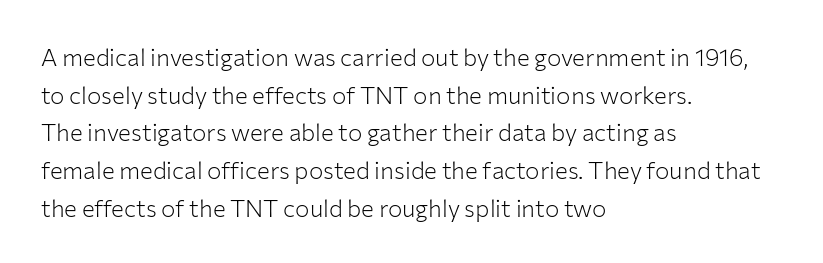
The setting favours the left margin, as ordinary paragraphs usually do. The face looks like a standard text weight, possibly lighter. Each row of text sits above clean, open space. Posture: straight, roman, zero tilt.
